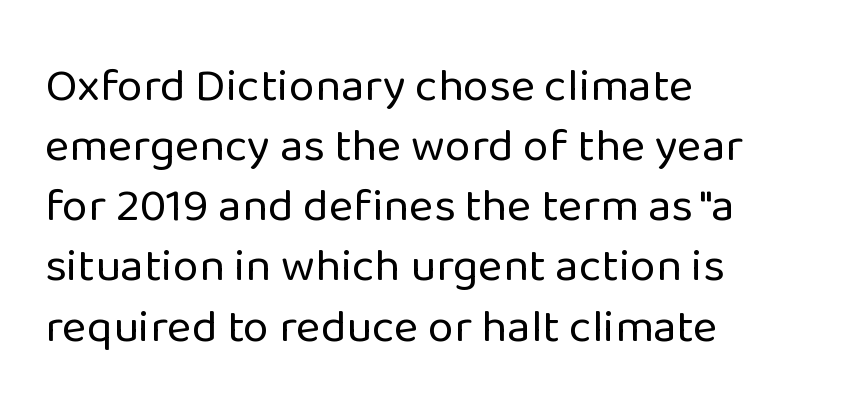
The image shows 47 px regular-weight sans-serif type, upright; set left-aligned, normal line spacing (1.28x), normal letter spacing, not underlined; low stroke contrast and a medium x-height.
